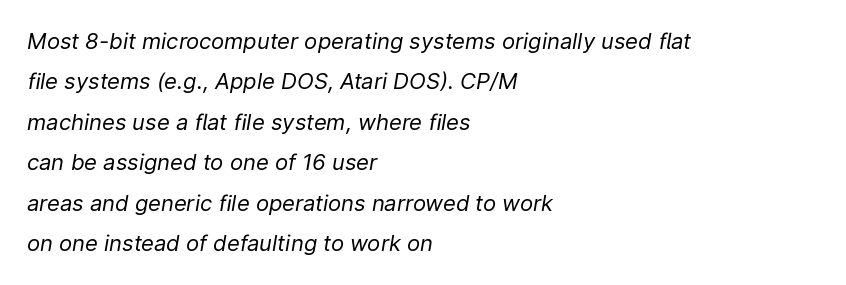
The image shows 22 px text type, italic (leaning right); set left-aligned, line spacing 1.84x, normal letter spacing, not underlined.
